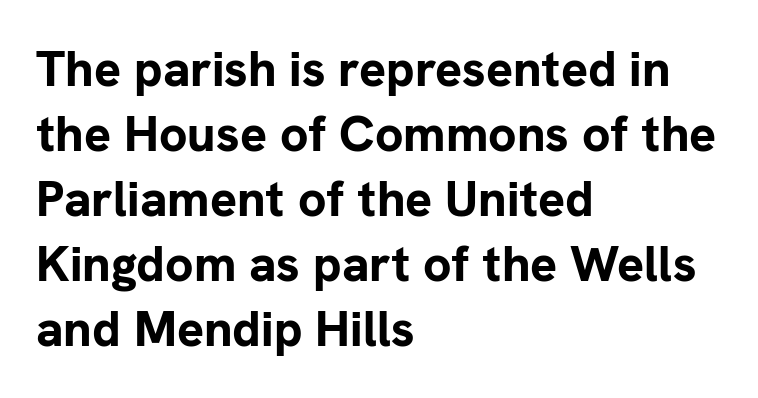
The strip under each line holds only bare page. The passage shown has conventional tracking throughout. Whoever set this chose a conventional vertical rhythm. Proportional: the letters do not fall into vertical columns.
